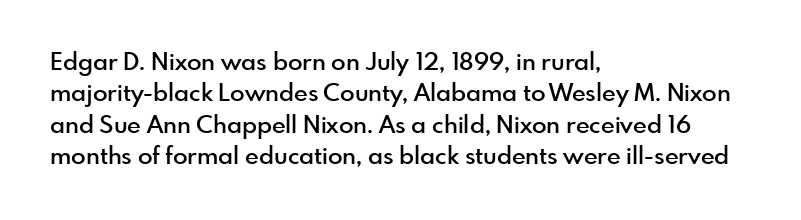
The image shows 24 px text type, upright; set left-aligned, normal line spacing (1.31x), normal letter spacing, not underlined.
